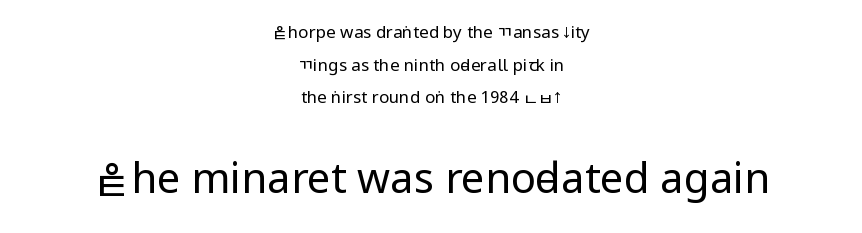
Note: smaller setting up top, larger setting below. If you drew a line through each stem, it would be perfectly vertical. To sum up the face: it is a sans, with no serifs. Rule under the text: the space is simply empty. Quick note: interline space is abundant. Students, note that the glyphs here touch the page at normal intervals.
